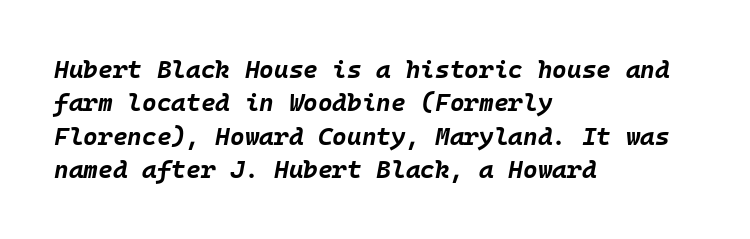
{"italic": "yes", "lean": "right", "slant_degrees": 10, "bold": "yes", "underline": "no", "align": "left", "line_spacing": "normal", "line_spacing_ratio": 1.34, "letter_spacing": "normal", "letter_spacing_em": 0.0, "glyph_px": 25}
